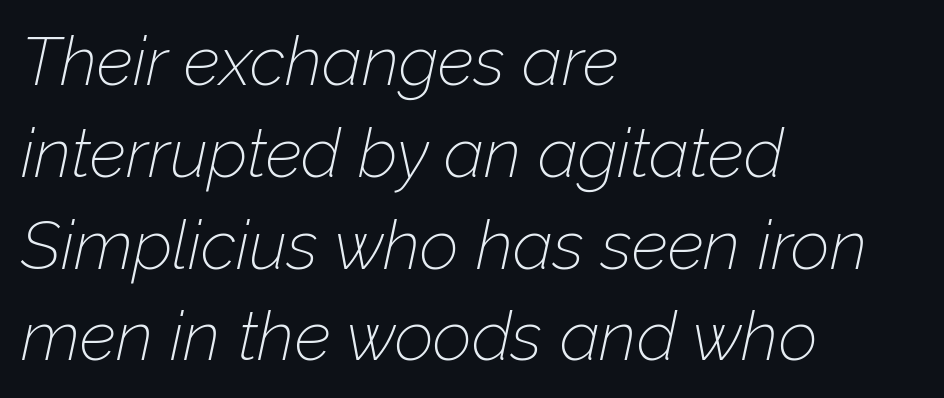
Q: Is the text bold? A: No.
Q: Is the text italic (slanted)? A: Yes, it leans right by about 12 degrees.
Q: Is the text underlined? A: No.
Q: How is the paragraph aligned? A: Left-aligned.
Q: Is the spacing between letters normal or unusually wide? A: Normal.
Q: Is the spacing between lines tight, normal or loose? A: Normal.
Q: Width (condensed, normal, or wide)? A: Normal.
Q: Stroke contrast? A: Low.
Q: x-height? A: Medium.
Q: Monospaced? A: No.
